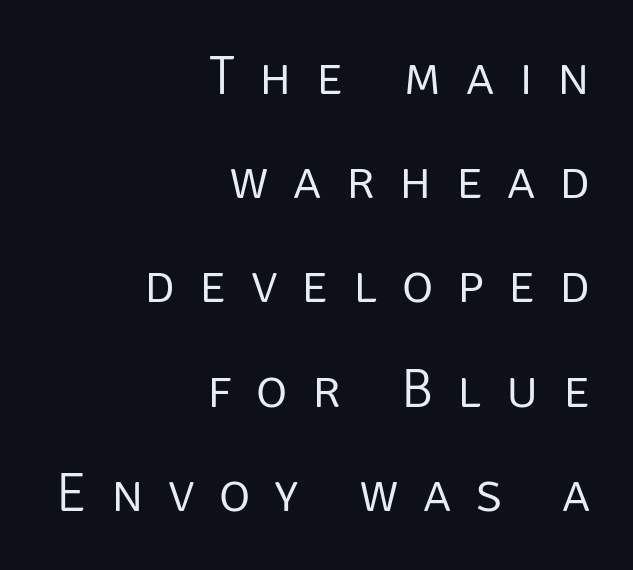
The image shows 54 px light sans-serif type, upright; set right-aligned, loose line spacing (1.93x), unusually wide letter spacing (+0.45 em), not underlined; low stroke contrast and a large x-height.
